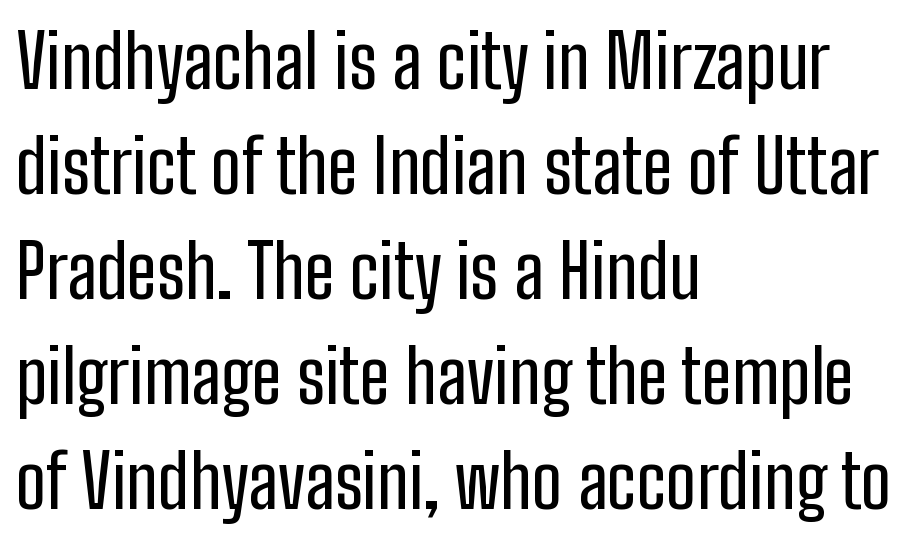
{"serif": "no", "italic": "no", "width": "condensed", "stroke_contrast": "low", "x_height": "medium", "monospaced": "no", "underline": "no", "align": "left", "line_spacing": "normal", "line_spacing_ratio": 1.42, "letter_spacing": "normal", "letter_spacing_em": 0.0, "glyph_px": 74}
